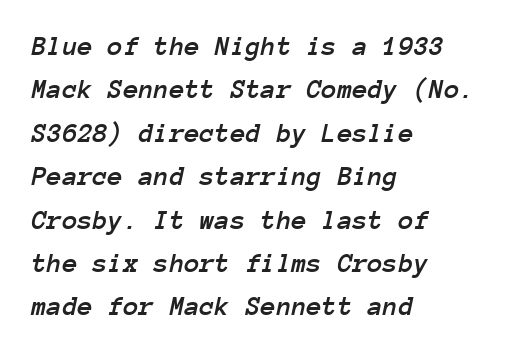
Q: Is the text italic (slanted)? A: Yes, it leans right by about 12 degrees.
Q: Is the text underlined? A: No.
Q: How is the paragraph aligned? A: Left-aligned.
Q: Is the spacing between letters normal or unusually wide? A: Normal.
Q: Is the spacing between lines tight, normal or loose? A: Normal.
Q: Width (condensed, normal, or wide)? A: Normal.
Q: Stroke contrast? A: Low.
Q: x-height? A: Medium.
Q: Monospaced? A: Yes.
